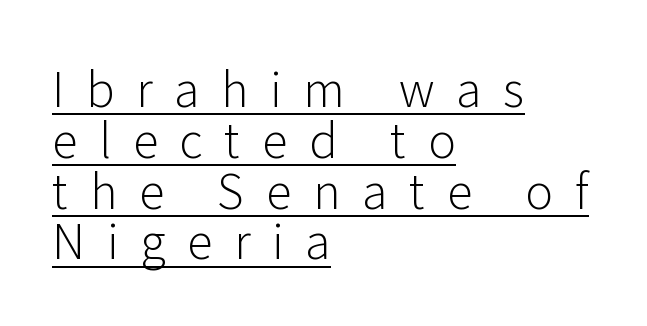
{"serif": "no", "italic": "no", "bold": "no", "weight": "light", "width": "normal", "stroke_contrast": "low", "x_height": "medium", "monospaced": "no", "underline": "yes", "align": "left", "line_spacing": "tight", "line_spacing_ratio": 1.08, "letter_spacing": "wide", "letter_spacing_em": 0.46, "glyph_px": 47}
